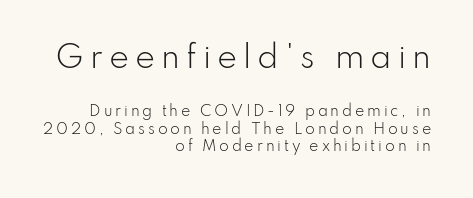
{"serif": "no", "italic": "no", "bold": "no", "weight": "light", "width": "normal", "stroke_contrast": "low", "x_height": "small", "monospaced": "no", "underline": "no", "align": "right", "line_spacing": "normal", "line_spacing_ratio": 1.25, "letter_spacing": "wide", "letter_spacing_em": 0.2, "larger_block": "first", "size_ratio": 2.14, "glyph_px": 30}
